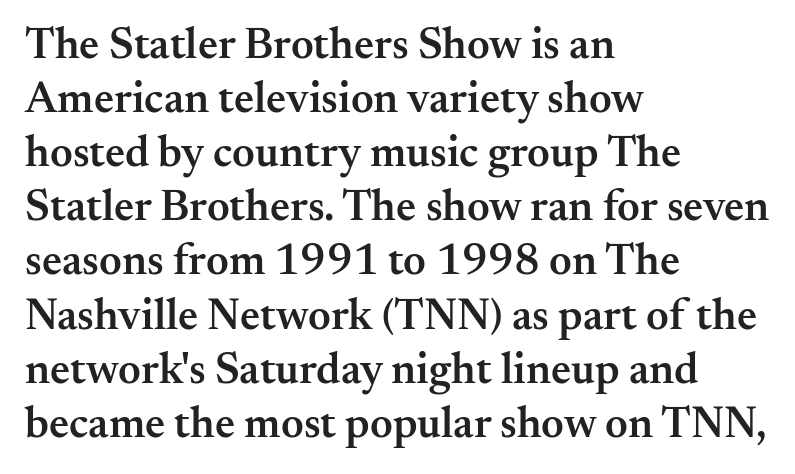
The image shows 44 px semibold serif type, upright; set left-aligned, line spacing 1.23x, normal letter spacing, not underlined; medium stroke contrast and a small x-height.
